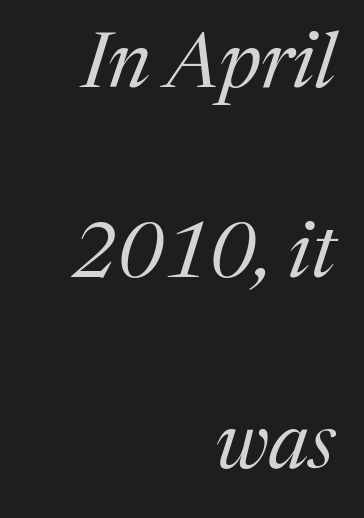
The designer dialed line spacing up above the default. Caption: face not bold, strokes unweighted. The letters advance in unequal steps, a hallmark of proportional type. The ragged edge is on the left, which tells us the setting is flush right.
